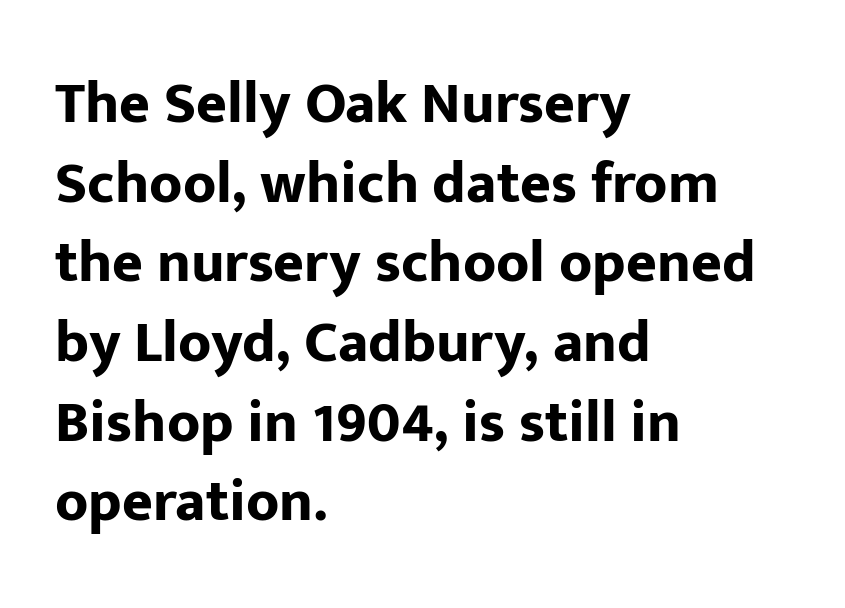
The image shows 59 px bold sans-serif type, upright; set left-aligned, normal line spacing (1.35x), normal letter spacing, not underlined; low stroke contrast and a medium x-height.
